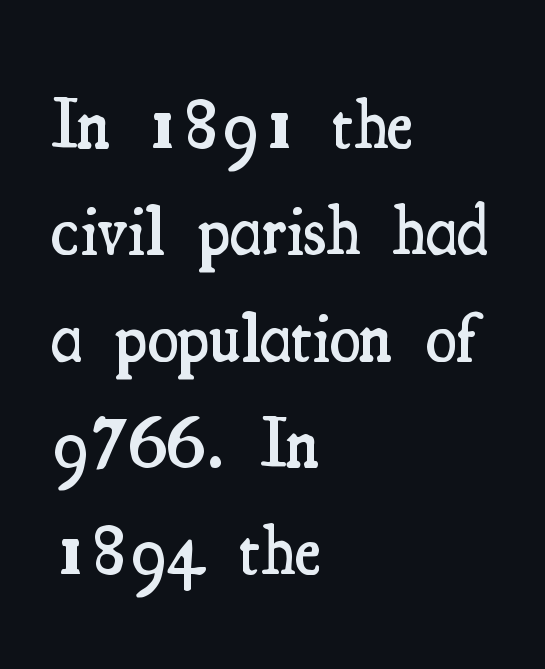
{"serif": "yes", "italic": "no", "bold": "semi", "weight": "semibold", "width": "condensed", "stroke_contrast": "medium", "x_height": "small", "monospaced": "no", "underline": "no", "align": "left", "line_spacing": "normal", "line_spacing_ratio": 1.5, "letter_spacing": "normal", "letter_spacing_em": 0.0, "glyph_px": 71}
